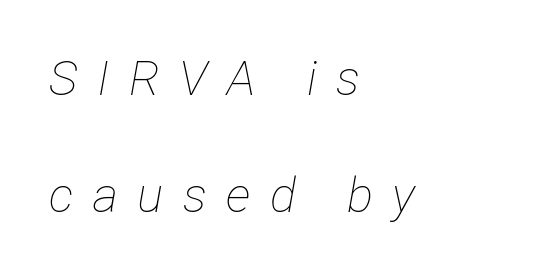
{"italic": "yes", "lean": "right", "slant_degrees": 12, "bold": "no", "weight": "thin", "width": "condensed", "stroke_contrast": "low", "x_height": "medium", "monospaced": "no", "underline": "no", "align": "left", "line_spacing": "loose", "line_spacing_ratio": 2.38, "letter_spacing": "wide", "letter_spacing_em": 0.4, "glyph_px": 49}
